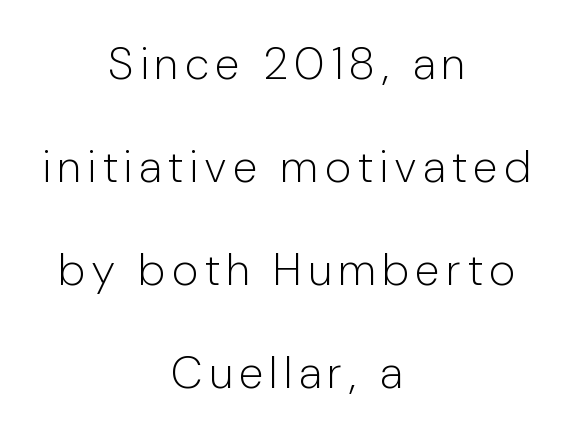
The image shows 45 px light, condensed sans-serif type, upright; set centered, loose line spacing (2.29x), not underlined; low stroke contrast and a medium x-height.
